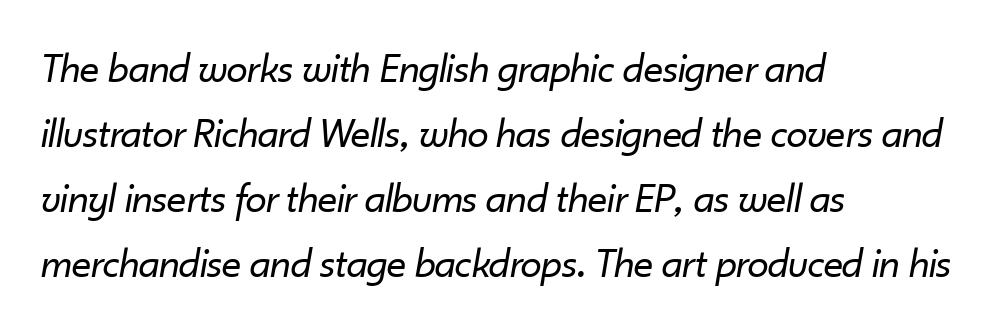
Q: Is the text bold? A: No.
Q: Is the text italic (slanted)? A: Yes, it leans right by about 10 degrees.
Q: Is the text underlined? A: No.
Q: How is the paragraph aligned? A: Left-aligned.
Q: Is the spacing between letters normal or unusually wide? A: Normal.
Q: Is the spacing between lines tight, normal or loose? A: Normal.
Q: Width (condensed, normal, or wide)? A: Normal.
Q: Stroke contrast? A: Low.
Q: x-height? A: Small.
Q: Monospaced? A: No.
